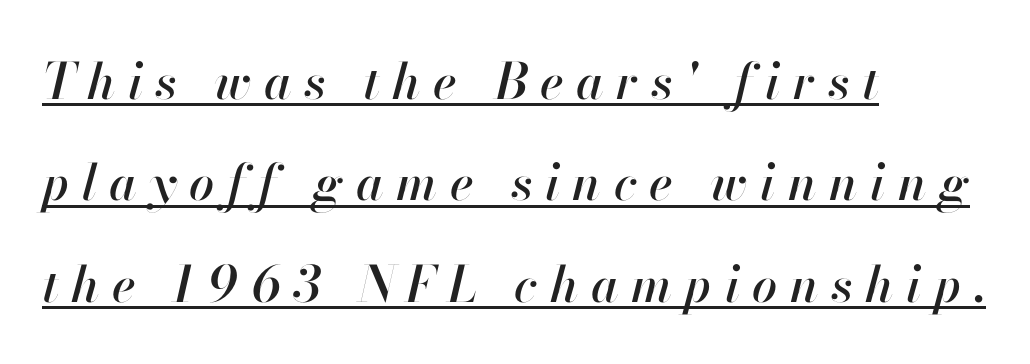
{"italic": "yes", "lean": "right", "slant_degrees": 13, "width": "normal", "stroke_contrast": "high", "x_height": "small", "monospaced": "no", "underline": "yes", "align": "left", "line_spacing": "loose", "line_spacing_ratio": 2.03, "letter_spacing": "wide", "letter_spacing_em": 0.25, "glyph_px": 50}
